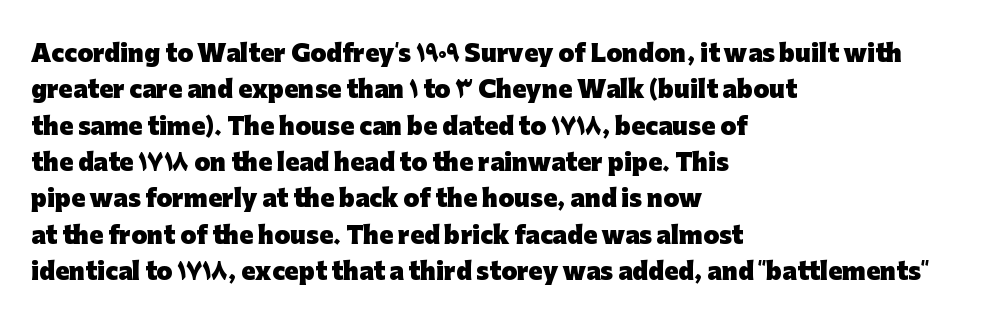
The image shows 23 px bold type, upright; set left-aligned, normal line spacing (1.58x), normal letter spacing, not underlined.
